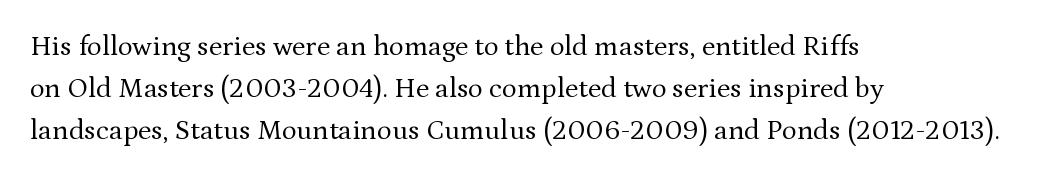
Q: Is the text bold? A: No.
Q: Is the text italic (slanted)? A: No, it is upright.
Q: Is the typeface a serif or a sans-serif typeface? A: Serif.
Q: Is the text underlined? A: No.
Q: How is the paragraph aligned? A: Left-aligned.
Q: Is the spacing between letters normal or unusually wide? A: Normal.
Q: Is the spacing between lines tight, normal or loose? A: Normal.
Q: Width (condensed, normal, or wide)? A: Normal.
Q: Stroke contrast? A: Medium.
Q: x-height? A: Medium.
Q: Monospaced? A: No.
